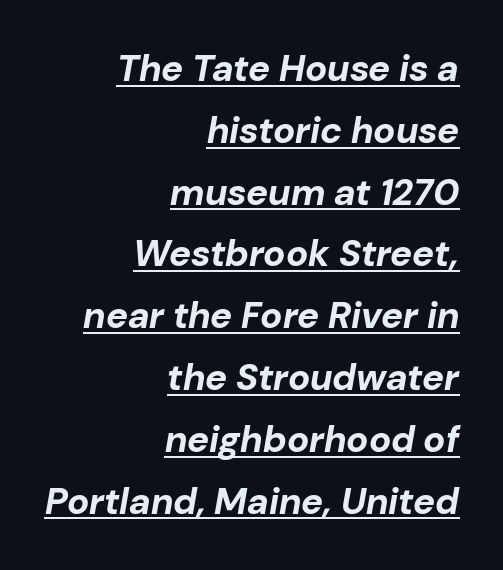
Q: Is the text bold? A: Yes.
Q: Is the text italic (slanted)? A: Yes, it leans right by about 10 degrees.
Q: Is the text underlined? A: Yes.
Q: How is the paragraph aligned? A: Right-aligned.
Q: Is the spacing between letters normal or unusually wide? A: Normal.
Q: Is the spacing between lines tight, normal or loose? A: Normal.
Q: Width (condensed, normal, or wide)? A: Normal.
Q: Stroke contrast? A: Low.
Q: x-height? A: Medium.
Q: Monospaced? A: No.
